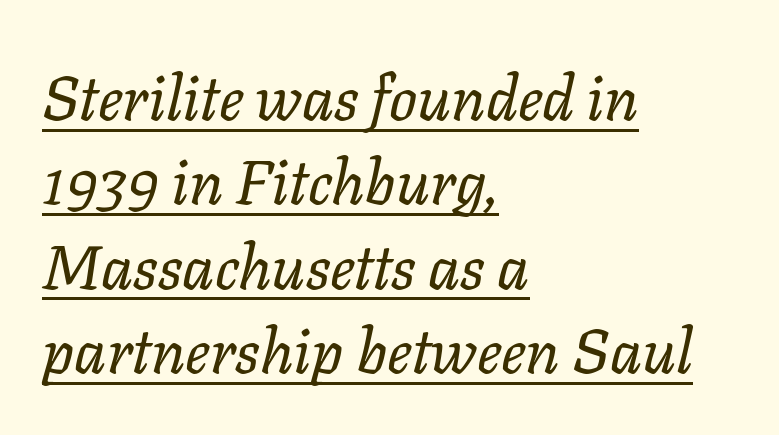
{"italic": "yes", "lean": "right", "slant_degrees": 11, "bold": "no", "weight": "regular", "width": "normal", "stroke_contrast": "low", "x_height": "medium", "monospaced": "no", "underline": "yes", "align": "left", "line_spacing": "normal", "line_spacing_ratio": 1.36, "letter_spacing": "normal", "letter_spacing_em": 0.0, "glyph_px": 62}
